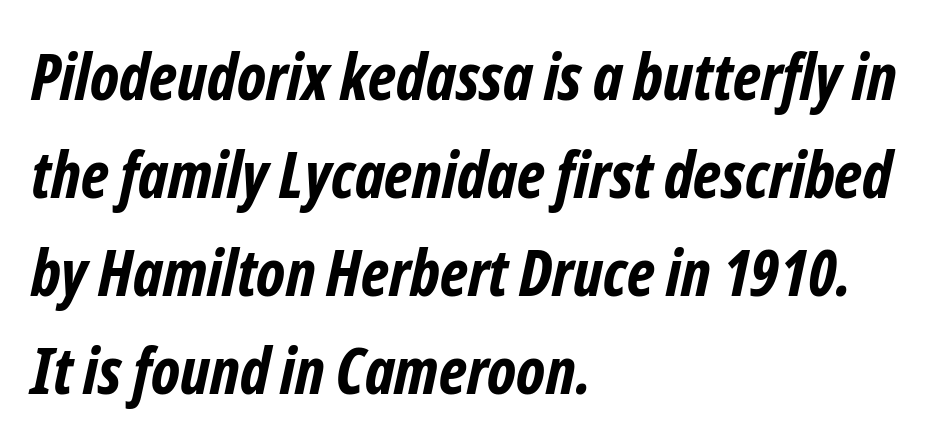
Each line starts at the same left margin while the right side varies. Observe the ordinary spacing: letters are neighbours, not strangers. Rule under the text: the space is simply empty. Observe the absence of serifs on each vertical stroke in this sample. Here the designer chose a conventional face with non-uniform glyph widths.
